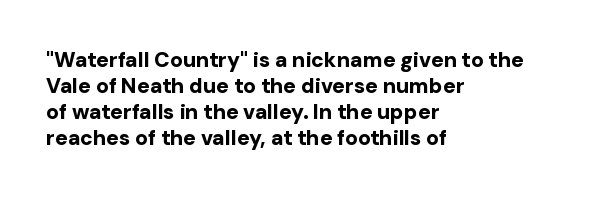
{"italic": "no", "bold": "yes", "underline": "no", "align": "left", "line_spacing_ratio": 1.24, "letter_spacing": "normal", "letter_spacing_em": 0.0, "glyph_px": 21}
